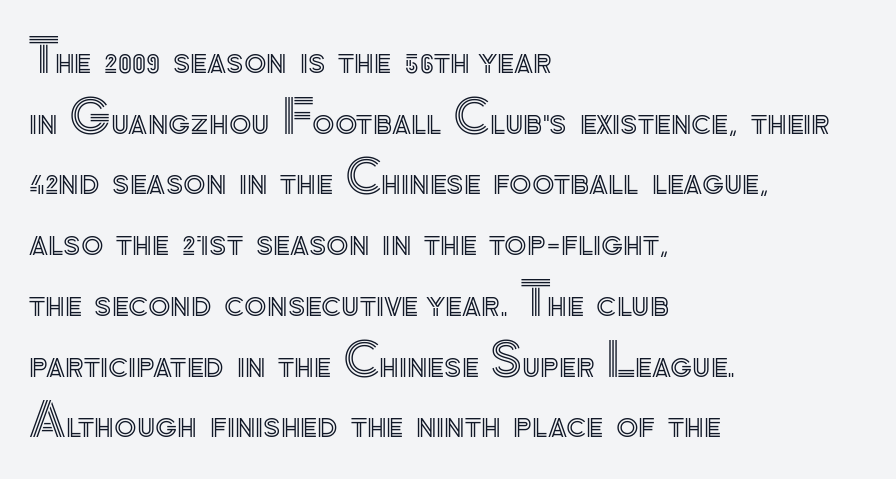
{"italic": "no", "width": "normal", "x_height": "small", "monospaced": "no", "underline": "no", "align": "left", "line_spacing": "normal", "line_spacing_ratio": 1.32, "letter_spacing": "normal", "letter_spacing_em": 0.0, "glyph_px": 46}
